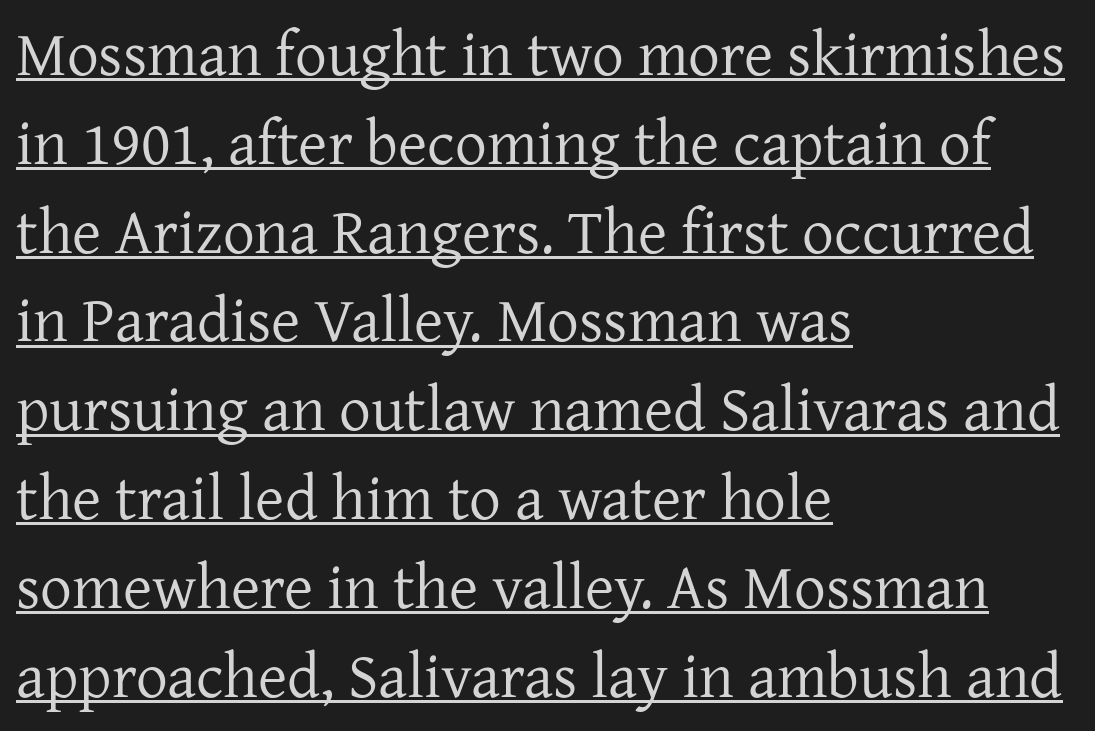
Q: Is the text bold? A: No.
Q: Is the text italic (slanted)? A: No, it is upright.
Q: Is the typeface a serif or a sans-serif typeface? A: Serif.
Q: Is the text underlined? A: Yes.
Q: How is the paragraph aligned? A: Left-aligned.
Q: Is the spacing between letters normal or unusually wide? A: Normal.
Q: Is the spacing between lines tight, normal or loose? A: Normal.
Q: Width (condensed, normal, or wide)? A: Normal.
Q: Stroke contrast? A: Low.
Q: x-height? A: Medium.
Q: Monospaced? A: No.
